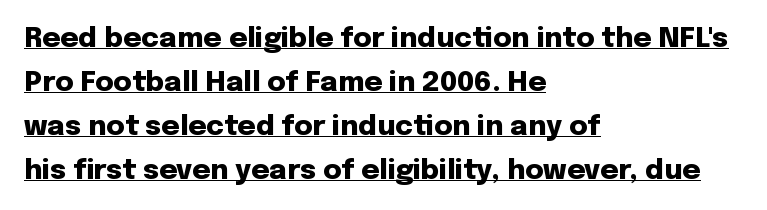
Q: Is the text bold? A: Yes.
Q: Is the text italic (slanted)? A: No, it is upright.
Q: Is the typeface a serif or a sans-serif typeface? A: Sans-serif.
Q: Is the text underlined? A: Yes.
Q: How is the paragraph aligned? A: Left-aligned.
Q: Is the spacing between letters normal or unusually wide? A: Normal.
Q: Is the spacing between lines tight, normal or loose? A: Normal.
Q: Width (condensed, normal, or wide)? A: Normal.
Q: Stroke contrast? A: Low.
Q: x-height? A: Medium.
Q: Monospaced? A: No.
